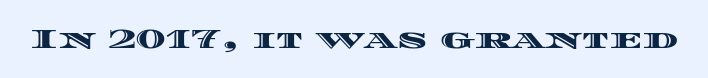
Style check: upright. Spacing between characters is what you'd get straight out of the box. Here the designer chose a conventional face with non-uniform glyph widths. Quick note: underline off.
